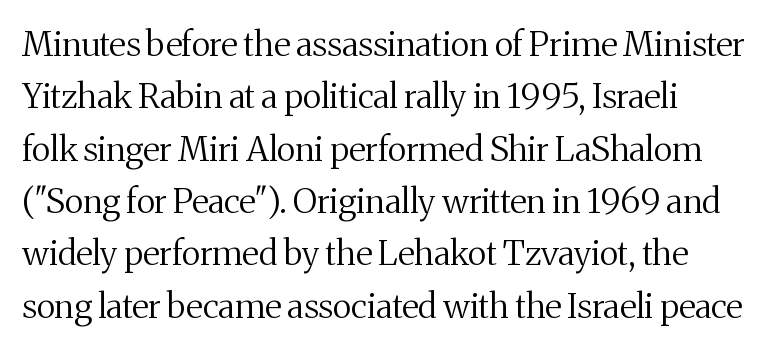
The image shows 34 px regular-weight serif type, upright; set normal line spacing (1.54x), normal letter spacing, not underlined; medium stroke contrast and a medium x-height.
